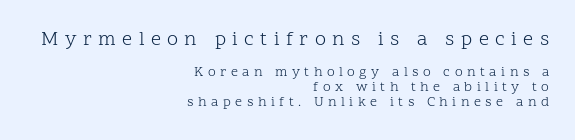
These lines have a slow, spaced-out rhythm from letter to letter. The composition opens big and finishes small. Which margin do the lines hug? The right one — the left edge is uneven. No heavy texture on the line: the type isn't bold.
